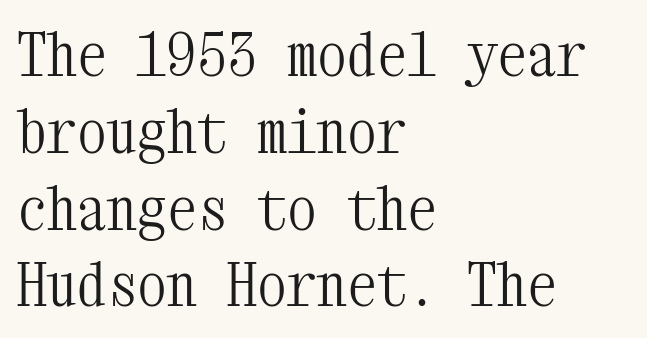
Q: Is the text bold? A: No.
Q: Is the text italic (slanted)? A: No, it is upright.
Q: Is the typeface a serif or a sans-serif typeface? A: Serif.
Q: Is the text underlined? A: No.
Q: How is the paragraph aligned? A: Left-aligned.
Q: Is the spacing between letters normal or unusually wide? A: Normal.
Q: Is the spacing between lines tight, normal or loose? A: Normal.
Q: Width (condensed, normal, or wide)? A: Condensed.
Q: Stroke contrast? A: Medium.
Q: x-height? A: Medium.
Q: Monospaced? A: Yes.
